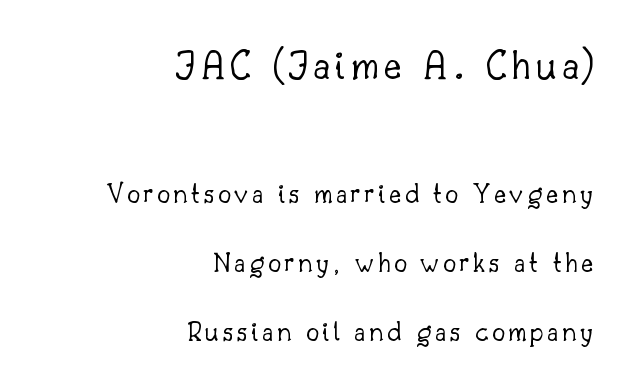
Quick note: not italic, upright. No heavy texture on the line: the type isn't bold. The rag falls on the left side of this text block. The passage shown is typed in a proportional face where columns would drift. Baseline-to-baseline distance is far greater than the letter height. Note: larger setting up top, smaller setting below.
